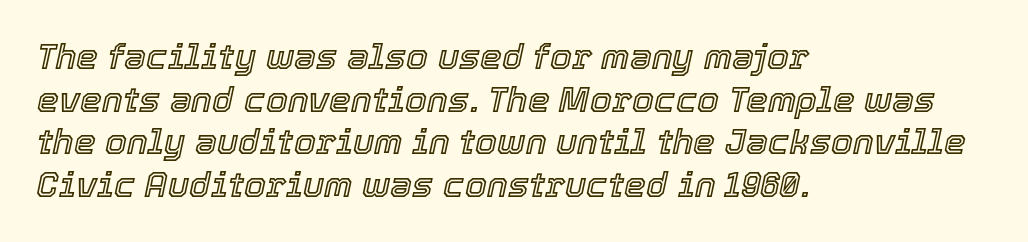
Q: Is the text italic (slanted)? A: Yes, it leans right by about 12 degrees.
Q: Is the text underlined? A: No.
Q: How is the paragraph aligned? A: Left-aligned.
Q: Is the spacing between letters normal or unusually wide? A: Normal.
Q: Width (condensed, normal, or wide)? A: Normal.
Q: x-height? A: Medium.
Q: Monospaced? A: No.
